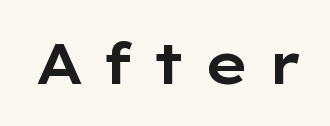
Q: Is the text italic (slanted)? A: No, it is upright.
Q: Is the typeface a serif or a sans-serif typeface? A: Sans-serif.
Q: Is the text underlined? A: No.
Q: Is the spacing between letters normal or unusually wide? A: Unusually wide.
Q: Width (condensed, normal, or wide)? A: Wide.
Q: Stroke contrast? A: Low.
Q: x-height? A: Medium.
Q: Monospaced? A: No.
